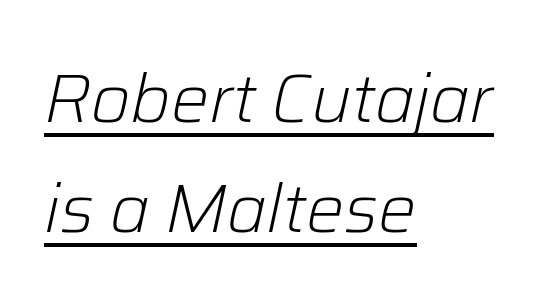
Spacing verdict: proportional, widths tailored to each character. The string is rendered with underlining switched on. This sample uses an oblique cut, with every glyph tilted off the vertical. The letterforms sit shoulder to shoulder at normal distance.
